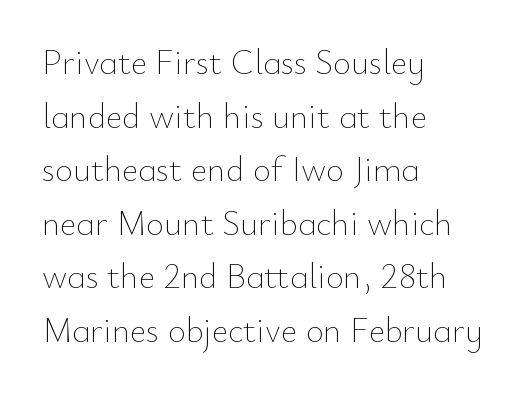
Q: Is the text bold? A: No.
Q: Is the text italic (slanted)? A: No, it is upright.
Q: Is the text underlined? A: No.
Q: How is the paragraph aligned? A: Left-aligned.
Q: Is the spacing between letters normal or unusually wide? A: Normal.
Q: Is the spacing between lines tight, normal or loose? A: Normal.
Q: Width (condensed, normal, or wide)? A: Normal.
Q: Stroke contrast? A: Low.
Q: x-height? A: Small.
Q: Monospaced? A: No.
